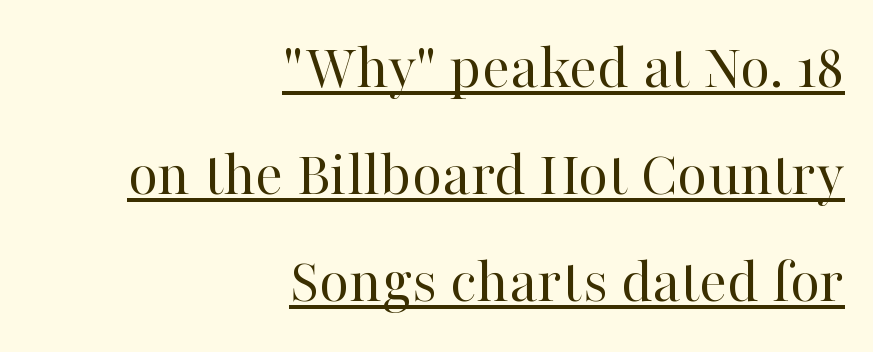
{"serif": "yes", "italic": "no", "bold": "no", "weight": "regular", "width": "normal", "stroke_contrast": "high", "x_height": "medium", "monospaced": "no", "underline": "yes", "align": "right", "line_spacing": "normal", "line_spacing_ratio": 1.65, "letter_spacing": "normal", "letter_spacing_em": 0.0, "glyph_px": 65}
